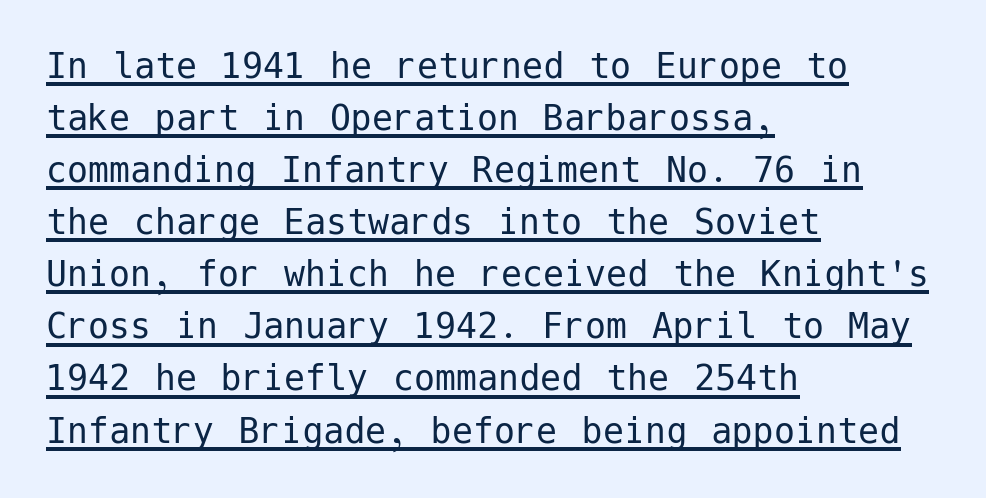
Is this a sans? Yes — the strokes have no serifs. The typesetter has applied underlining to the passage shown. The letters sit at their default tracking, neither squeezed nor spread. Visually the block forms a straight wall on the left and a jagged coastline on the right. Is the type heavy? It reads as light-to-regular instead.
